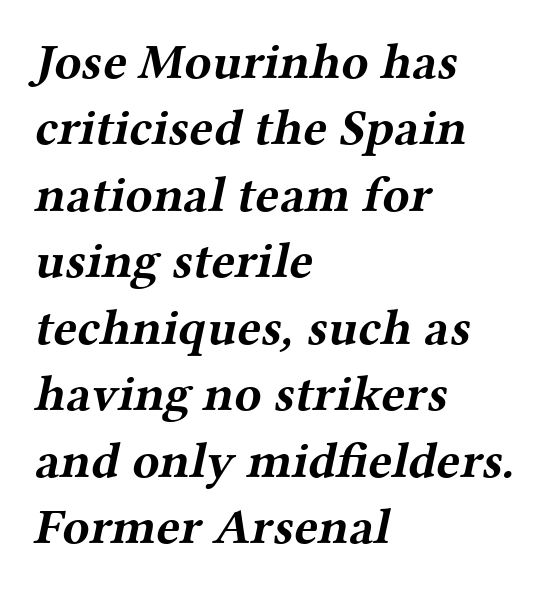
{"serif": "yes", "bold": "yes", "weight": "bold", "width": "wide", "stroke_contrast": "medium", "x_height": "medium", "monospaced": "no", "underline": "no", "align": "left", "line_spacing": "normal", "line_spacing_ratio": 1.33, "letter_spacing": "normal", "letter_spacing_em": 0.0, "glyph_px": 50}
